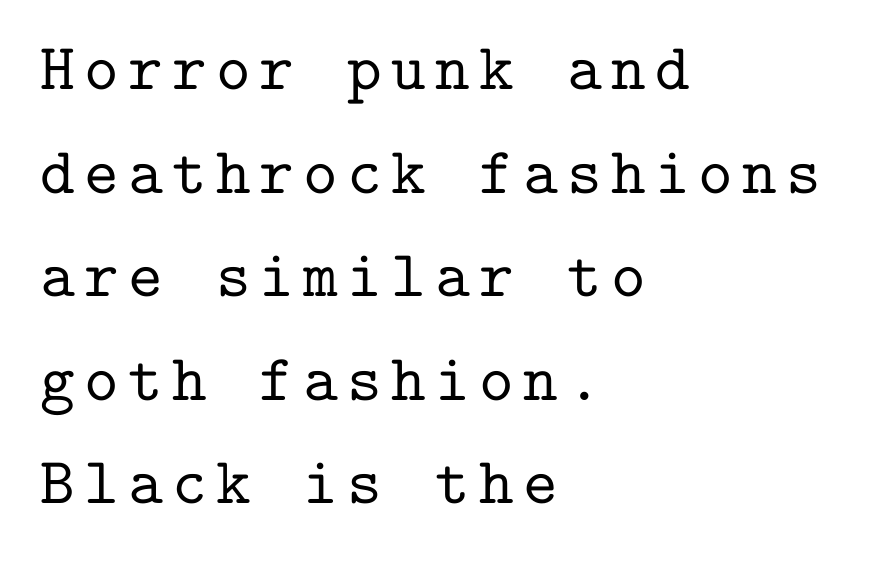
Q: Is the text italic (slanted)? A: No, it is upright.
Q: Is the typeface a serif or a sans-serif typeface? A: Serif.
Q: Is the text underlined? A: No.
Q: How is the paragraph aligned? A: Left-aligned.
Q: Is the spacing between lines tight, normal or loose? A: Normal.
Q: Width (condensed, normal, or wide)? A: Normal.
Q: Stroke contrast? A: Low.
Q: x-height? A: Medium.
Q: Monospaced? A: Yes.
